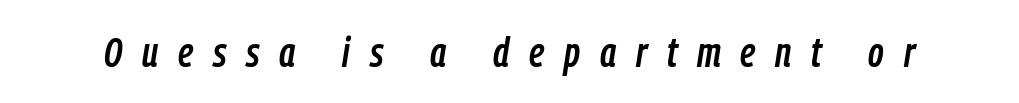
{"italic": "yes", "lean": "right", "slant_degrees": 9, "width": "condensed", "stroke_contrast": "low", "x_height": "medium", "monospaced": "no", "underline": "no", "letter_spacing": "wide", "letter_spacing_em": 0.47, "glyph_px": 42}
